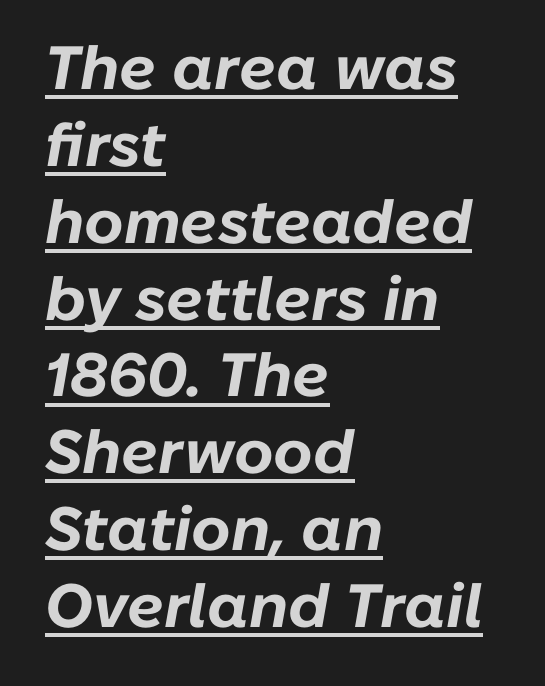
The paragraph shown leans on its left margin. Pretty heavy lettering here — definitely bold. These lines are rendered in a variable-pitch font. Glance below the letters and you will spot a drawn line. This is oblique type, the kind used for emphasis or titles. Caption: standard tracking, unaltered.
